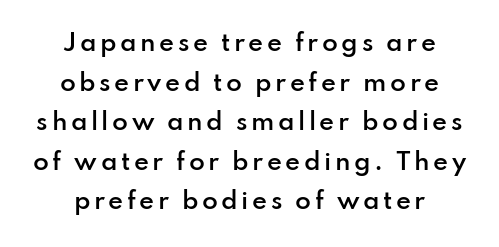
{"italic": "no", "bold": "semi", "underline": "no", "line_spacing_ratio": 1.72, "glyph_px": 23}
